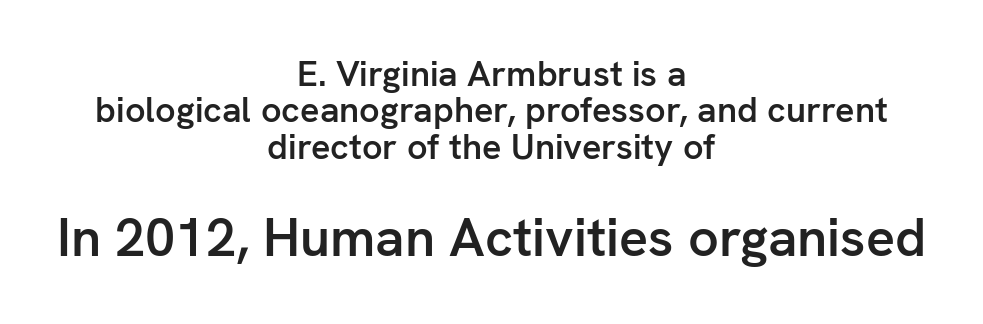
The image shows 54 px semibold sans-serif type, upright; set centered, tight line spacing (1.01x), normal letter spacing, not underlined; the second (bottom) block is 1.5x larger; low stroke contrast and a medium x-height.
